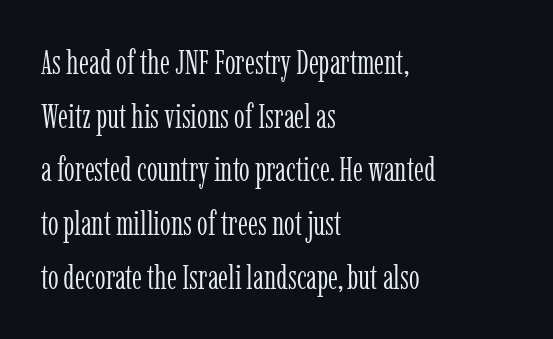
Q: Is the text bold? A: No.
Q: Is the text italic (slanted)? A: No, it is upright.
Q: Is the typeface a serif or a sans-serif typeface? A: Serif.
Q: Is the text underlined? A: No.
Q: How is the paragraph aligned? A: Left-aligned.
Q: Is the spacing between letters normal or unusually wide? A: Normal.
Q: Is the spacing between lines tight, normal or loose? A: Normal.
Q: Width (condensed, normal, or wide)? A: Condensed.
Q: Stroke contrast? A: Low.
Q: x-height? A: Medium.
Q: Monospaced? A: No.
